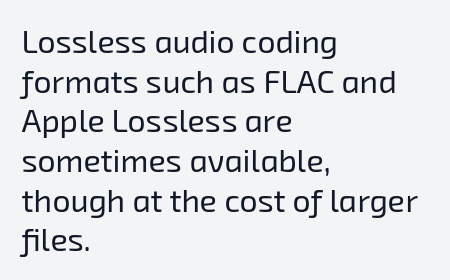
Q: Is the text bold? A: No.
Q: Is the typeface a serif or a sans-serif typeface? A: Sans-serif.
Q: Is the text underlined? A: No.
Q: How is the paragraph aligned? A: Left-aligned.
Q: Is the spacing between letters normal or unusually wide? A: Normal.
Q: Width (condensed, normal, or wide)? A: Normal.
Q: Stroke contrast? A: Low.
Q: x-height? A: Medium.
Q: Monospaced? A: No.
